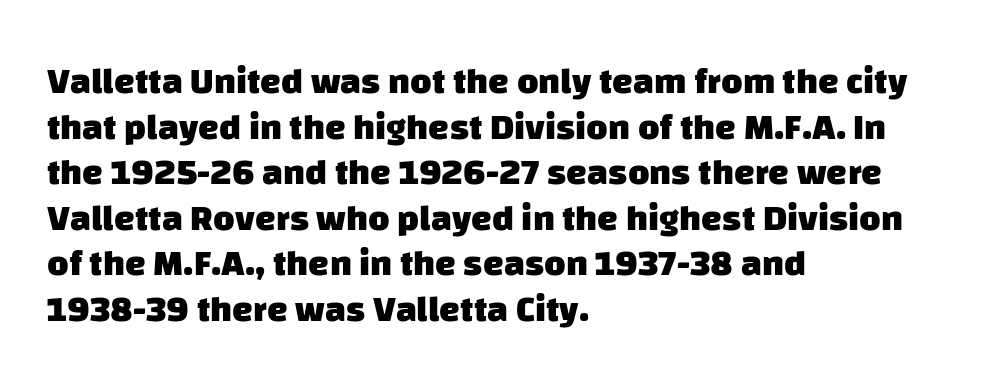
Q: Is the text bold? A: Yes.
Q: Is the typeface a serif or a sans-serif typeface? A: Sans-serif.
Q: Is the text underlined? A: No.
Q: How is the paragraph aligned? A: Left-aligned.
Q: Is the spacing between letters normal or unusually wide? A: Normal.
Q: Width (condensed, normal, or wide)? A: Normal.
Q: Stroke contrast? A: Low.
Q: x-height? A: Large.
Q: Monospaced? A: No.
